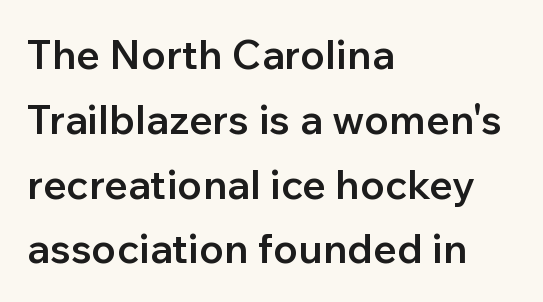
Observe the ordinary spacing: letters are neighbours, not strangers. The passage shown is semibold, sitting just below true bold. A classic flush-left, rag-right setting is used for this passage. This rendering employs a face without finishing strokes, i.e., a sans-serif. Upright lettering throughout.
